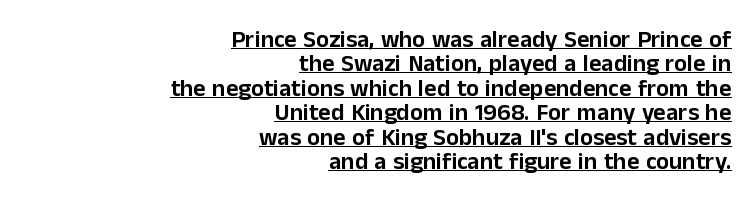
Caption: standard tracking, unaltered. This is roman type, the default non-slanted kind. The text block is weighted toward the right margin, trailing off unevenly leftward. These lines huddle together more closely than default settings would place them. The string is rendered with underlining switched on.
